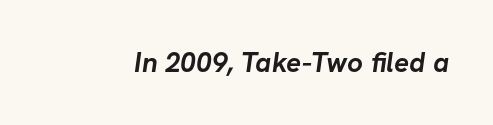
Emphasis by weight is at full strength: bold. Compared with typical body copy, the letter spacing here is the same. Proportional: the letters do not fall into vertical columns. In terms of letterform style, serifs are entirely absent. Any mark beneath the type? The region is blank.
